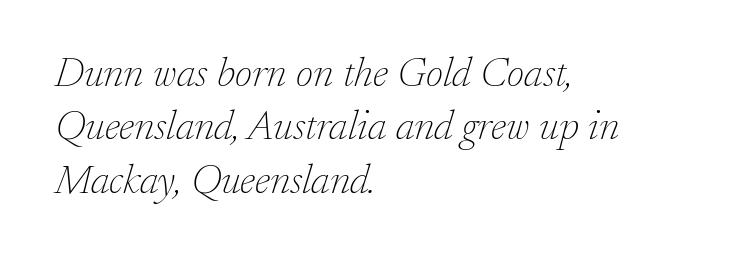
{"serif": "yes", "italic": "yes", "lean": "right", "slant_degrees": 17, "bold": "no", "weight": "thin", "width": "normal", "stroke_contrast": "low", "x_height": "small", "monospaced": "no", "underline": "no", "align": "left", "line_spacing": "normal", "line_spacing_ratio": 1.27, "letter_spacing": "normal", "letter_spacing_em": 0.0, "glyph_px": 42}
